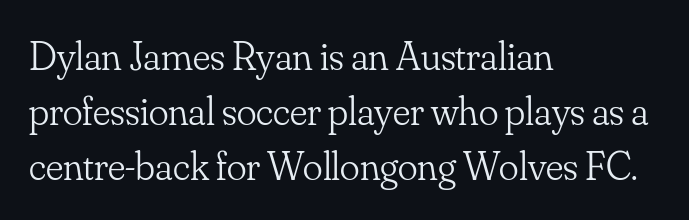
The image shows 41 px light serif type, upright; set left-aligned, normal line spacing (1.34x), normal letter spacing, not underlined; low stroke contrast and a small x-height.
